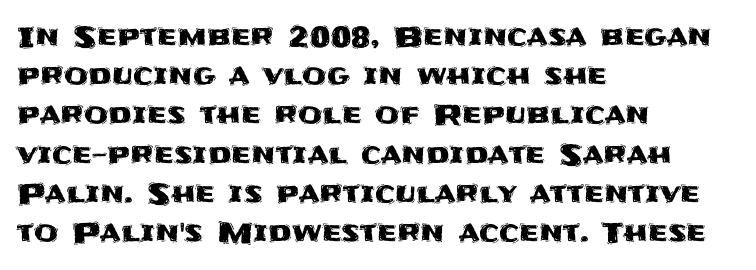
Q: Is the text italic (slanted)? A: No, it is upright.
Q: Is the typeface a serif or a sans-serif typeface? A: Sans-serif.
Q: Is the text underlined? A: No.
Q: How is the paragraph aligned? A: Left-aligned.
Q: Is the spacing between letters normal or unusually wide? A: Normal.
Q: Is the spacing between lines tight, normal or loose? A: Normal.
Q: Width (condensed, normal, or wide)? A: Normal.
Q: Stroke contrast? A: Medium.
Q: x-height? A: Large.
Q: Monospaced? A: No.
